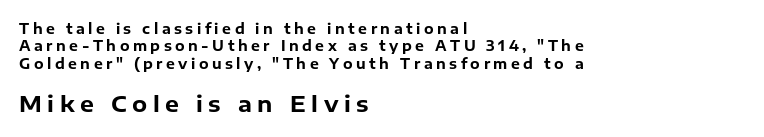
{"italic": "no", "bold": "yes", "underline": "no", "align": "left", "line_spacing": "normal", "line_spacing_ratio": 1.25, "letter_spacing": "wide", "letter_spacing_em": 0.25, "larger_block": "second", "size_ratio": 1.57, "glyph_px": 22}
